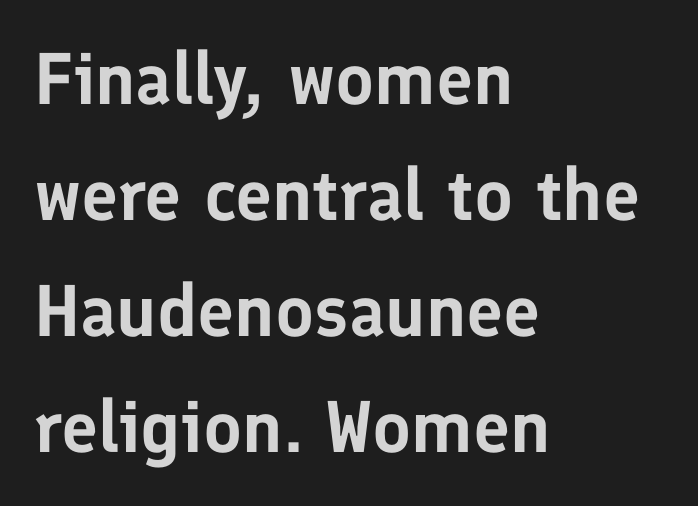
Q: Is the text italic (slanted)? A: No, it is upright.
Q: Is the typeface a serif or a sans-serif typeface? A: Sans-serif.
Q: Is the text underlined? A: No.
Q: How is the paragraph aligned? A: Left-aligned.
Q: Is the spacing between letters normal or unusually wide? A: Normal.
Q: Is the spacing between lines tight, normal or loose? A: Normal.
Q: Width (condensed, normal, or wide)? A: Normal.
Q: Stroke contrast? A: Low.
Q: x-height? A: Medium.
Q: Monospaced? A: No.
